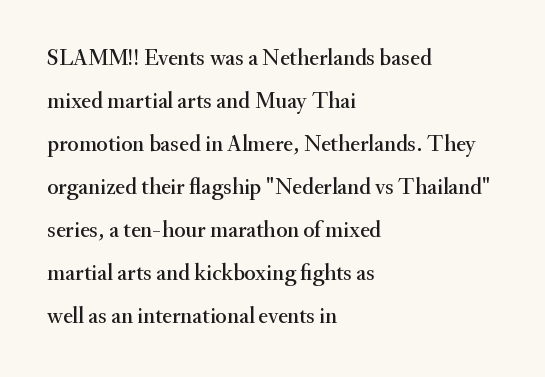
Q: Is the text italic (slanted)? A: No, it is upright.
Q: Is the text underlined? A: No.
Q: How is the paragraph aligned? A: Left-aligned.
Q: Is the spacing between letters normal or unusually wide? A: Normal.
